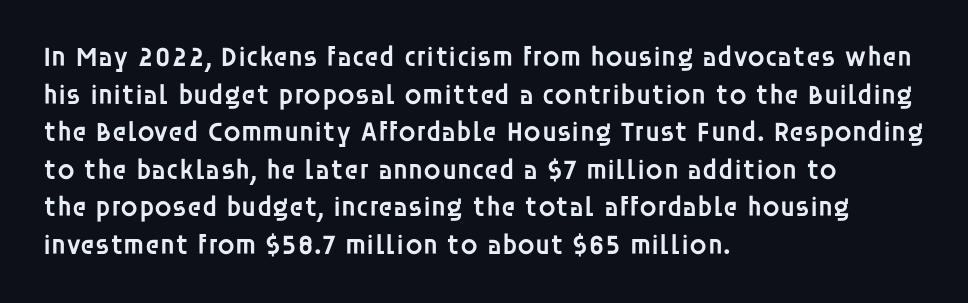
{"serif": "no", "italic": "no", "bold": "semi", "weight": "semibold", "width": "normal", "stroke_contrast": "low", "x_height": "large", "monospaced": "no", "underline": "no", "align": "left", "line_spacing": "normal", "line_spacing_ratio": 1.34, "letter_spacing": "normal", "letter_spacing_em": 0.0, "glyph_px": 28}
